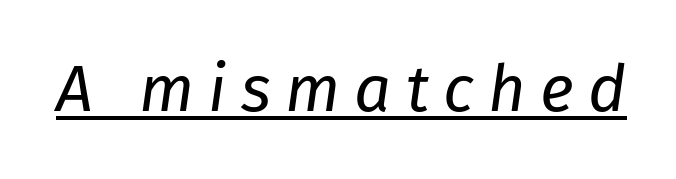
Q: Is the text bold? A: No.
Q: Is the text italic (slanted)? A: Yes, it leans right by about 8 degrees.
Q: Is the text underlined? A: Yes.
Q: Is the spacing between letters normal or unusually wide? A: Unusually wide.
Q: Width (condensed, normal, or wide)? A: Normal.
Q: Stroke contrast? A: Low.
Q: x-height? A: Medium.
Q: Monospaced? A: No.
